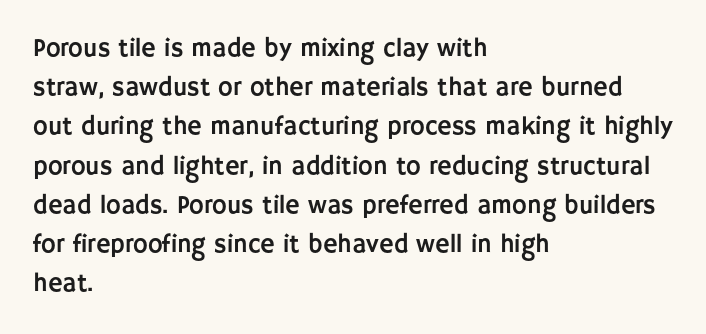
The foot of each line stays bare and open. Upright lettering throughout. Characters follow at the spacing the type designer built in. Line spacing here is normal.
